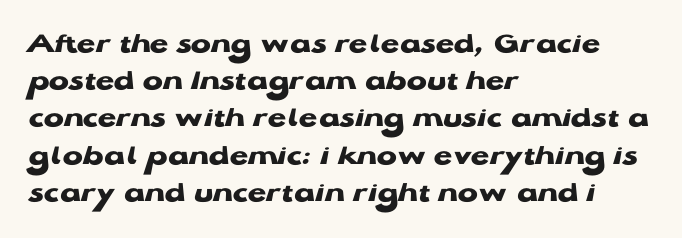
Weight check: bold — yes, fully. Teacher's note: observe the even left margin — that is flush-left alignment. Vertical strokes here are truly vertical. Is this a fixed-width face? No — the glyphs have proportional, varying widths.
